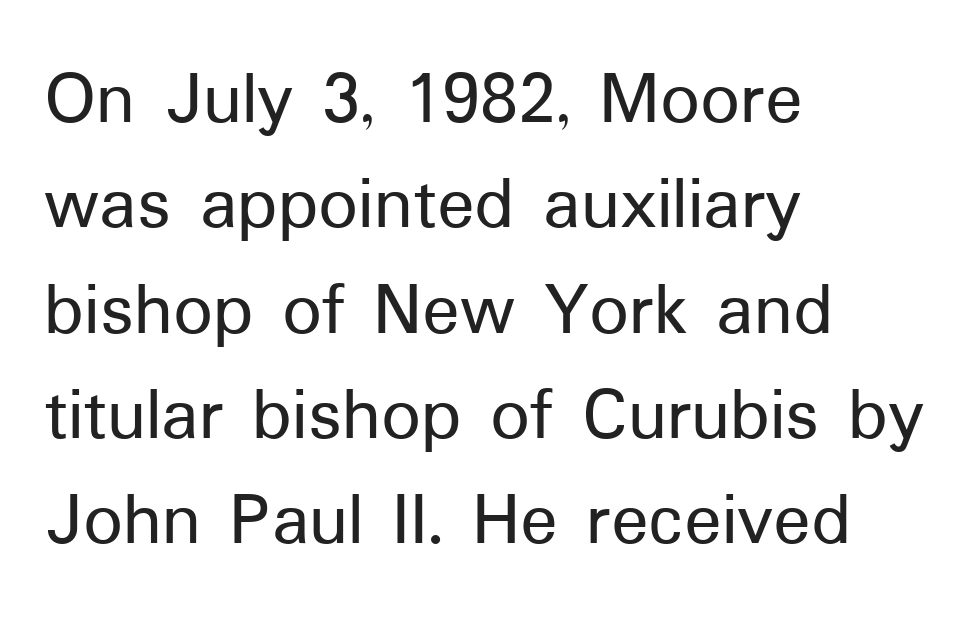
You could not count columns in this text — the font is proportionally spaced. The string is rendered with underlining switched off. Tracking value appears to be zero — textbook default spacing. You can tell it's not italic because the verticals are truly vertical. Notice how the passage keeps a crisp vertical edge on the left only.
